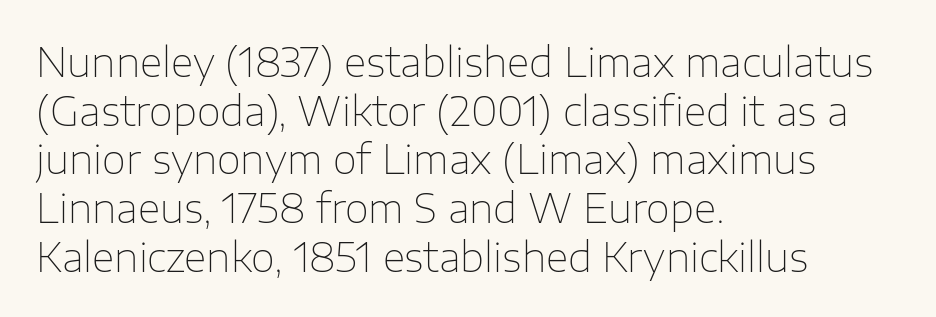
Q: Is the text bold? A: No.
Q: Is the text italic (slanted)? A: No, it is upright.
Q: Is the typeface a serif or a sans-serif typeface? A: Sans-serif.
Q: Is the text underlined? A: No.
Q: How is the paragraph aligned? A: Left-aligned.
Q: Is the spacing between letters normal or unusually wide? A: Normal.
Q: Is the spacing between lines tight, normal or loose? A: Normal.
Q: Width (condensed, normal, or wide)? A: Normal.
Q: Stroke contrast? A: Low.
Q: x-height? A: Medium.
Q: Monospaced? A: No.
